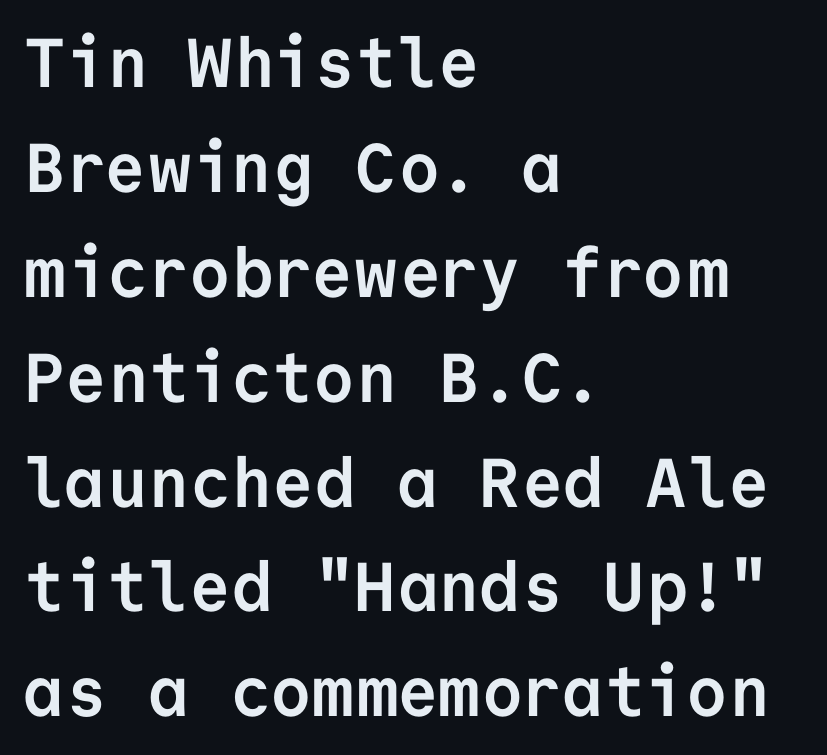
Q: Is the text bold? A: Yes.
Q: Is the text italic (slanted)? A: No, it is upright.
Q: Is the typeface a serif or a sans-serif typeface? A: Sans-serif.
Q: Is the text underlined? A: No.
Q: How is the paragraph aligned? A: Left-aligned.
Q: Is the spacing between letters normal or unusually wide? A: Normal.
Q: Is the spacing between lines tight, normal or loose? A: Normal.
Q: Width (condensed, normal, or wide)? A: Normal.
Q: Stroke contrast? A: Low.
Q: x-height? A: Medium.
Q: Monospaced? A: Yes.
